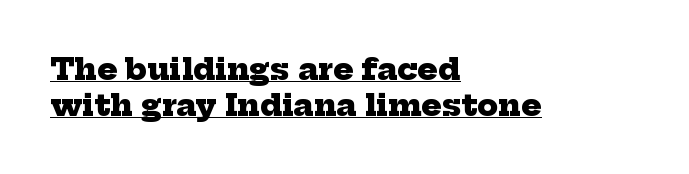
Is the block centered? No — it sits flush against the left margin. Does extra space separate the letters? No, they use regular spacing. Examine the stroke ends and you'll spot serifs. Emphasis by weight is at full strength: bold. The letters advance in unequal steps, a hallmark of proportional type.
